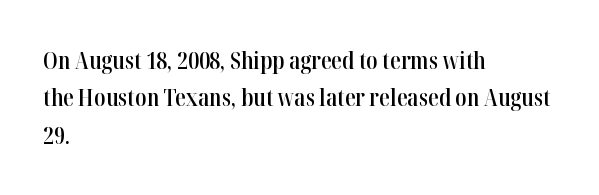
Q: Is the text bold? A: Semi-bold.
Q: Is the text italic (slanted)? A: No, it is upright.
Q: Is the text underlined? A: No.
Q: How is the paragraph aligned? A: Left-aligned.
Q: Is the spacing between letters normal or unusually wide? A: Normal.
Q: Is the spacing between lines tight, normal or loose? A: Normal.
